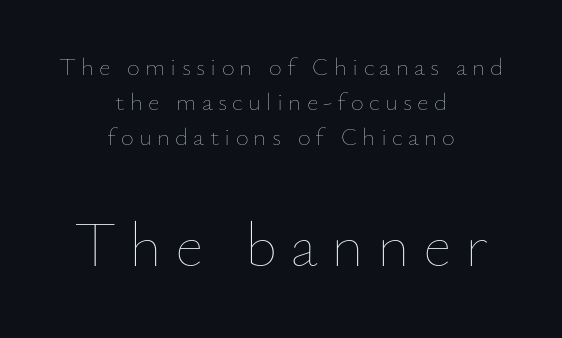
The image shows 63 px thin type, upright; set centered, normal line spacing (1.41x), unusually wide letter spacing (+0.21 em), not underlined; the second (bottom) block is 2.52x larger; low stroke contrast and a small x-height.
